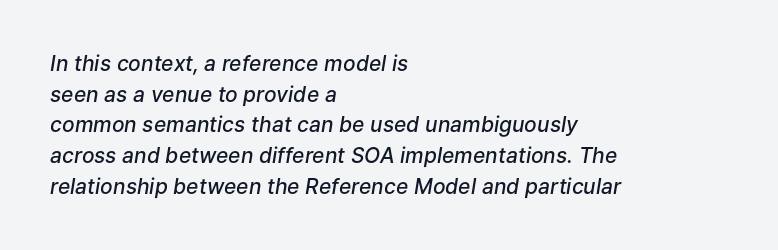
Q: Is the text bold? A: Semi-bold.
Q: Is the text italic (slanted)? A: Yes, it leans right by about 9 degrees.
Q: Is the text underlined? A: No.
Q: How is the paragraph aligned? A: Left-aligned.
Q: Is the spacing between letters normal or unusually wide? A: Normal.
Q: Is the spacing between lines tight, normal or loose? A: Normal.
